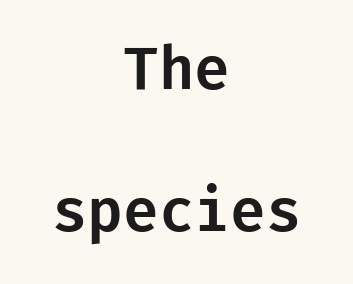
In terms of leading, this rendering errs on the spacious side. Each row of text sits above clean, open space. Reading down the block, each line starts at a different indent, mirrored at its end. This sample uses an upright cut, with every glyph sitting square on the baseline. This sample uses a sans-serif face. In terms of letterspacing, this is plain default setting.
